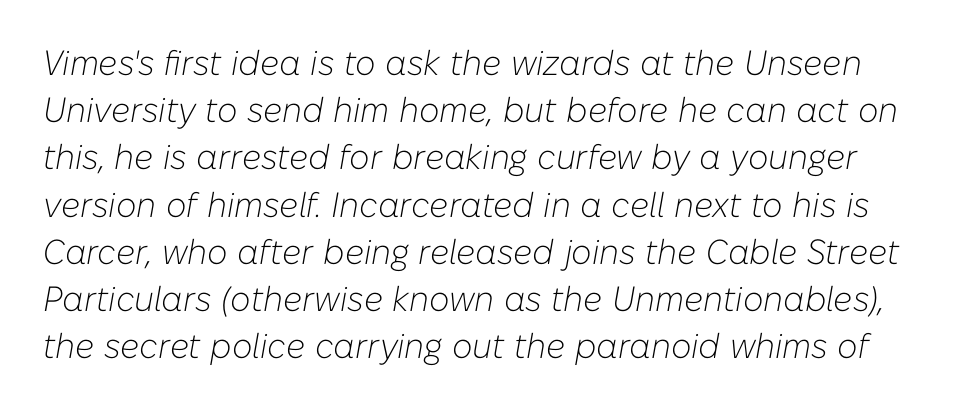
The image shows 35 px light type, italic (leaning right); set normal line spacing (1.35x), normal letter spacing, not underlined; low stroke contrast and a medium x-height.
